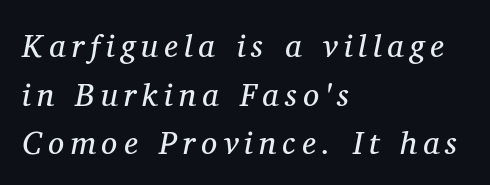
This rendering employs a face with finishing strokes, i.e., a serif. Any mark beneath the type? The region is blank. This sample is left-justified, so line endings fall wherever the words run out. Emphasis-style slanted type is in use. Regular leading. Here the designer chose a conventional face with non-uniform glyph widths.
